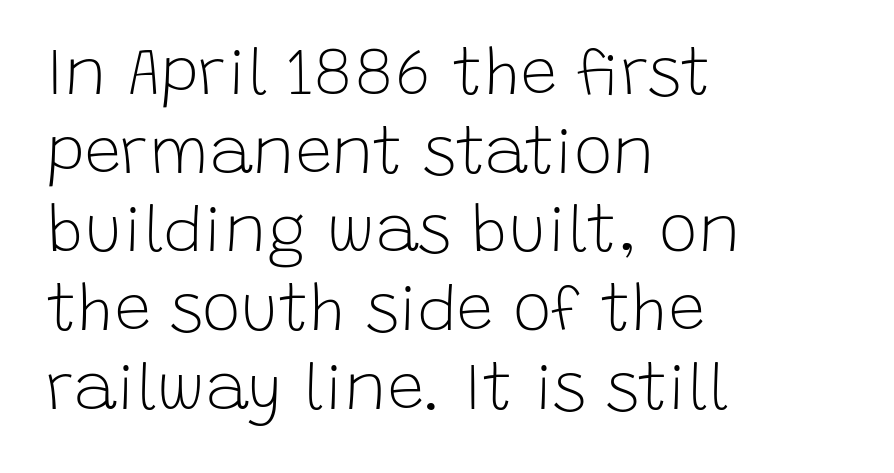
{"serif": "no", "italic": "no", "bold": "no", "weight": "light", "width": "normal", "stroke_contrast": "low", "x_height": "large", "monospaced": "no", "underline": "no", "align": "left", "line_spacing_ratio": 1.21, "letter_spacing": "normal", "letter_spacing_em": 0.0, "glyph_px": 65}
